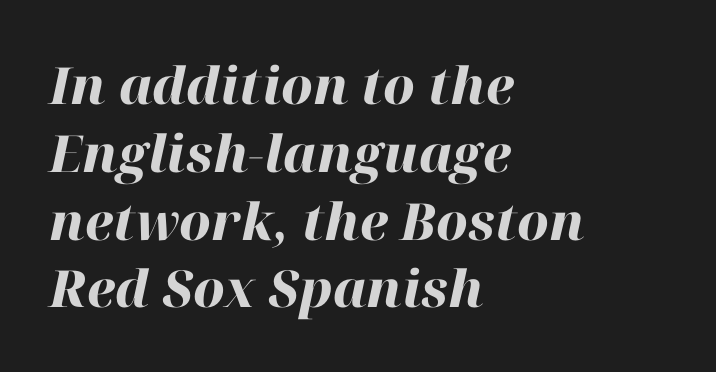
{"italic": "yes", "lean": "right", "slant_degrees": 12, "bold": "yes", "weight": "heavy", "width": "normal", "stroke_contrast": "high", "x_height": "medium", "monospaced": "no", "underline": "no", "align": "left", "line_spacing": "normal", "line_spacing_ratio": 1.33, "letter_spacing": "normal", "letter_spacing_em": 0.0, "glyph_px": 51}
